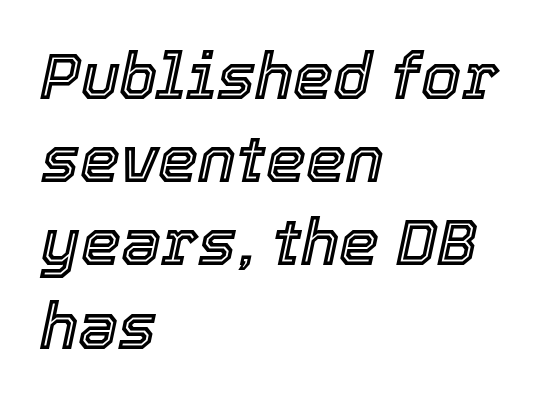
{"italic": "yes", "lean": "right", "slant_degrees": 12, "width": "normal", "x_height": "medium", "monospaced": "no", "underline": "no", "align": "left", "line_spacing": "normal", "line_spacing_ratio": 1.3, "letter_spacing": "normal", "letter_spacing_em": 0.0, "glyph_px": 64}
